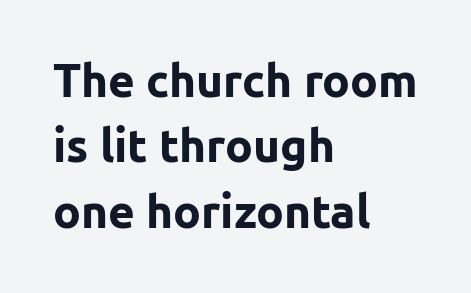
Q: Is the text bold? A: Yes.
Q: Is the text italic (slanted)? A: No, it is upright.
Q: Is the typeface a serif or a sans-serif typeface? A: Sans-serif.
Q: Is the text underlined? A: No.
Q: How is the paragraph aligned? A: Left-aligned.
Q: Is the spacing between letters normal or unusually wide? A: Normal.
Q: Is the spacing between lines tight, normal or loose? A: Normal.
Q: Width (condensed, normal, or wide)? A: Normal.
Q: Stroke contrast? A: Low.
Q: x-height? A: Medium.
Q: Monospaced? A: No.
